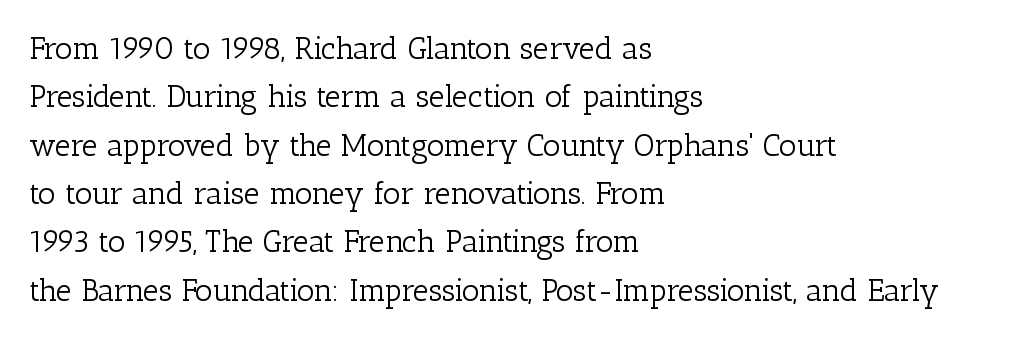
Q: Is the text bold? A: No.
Q: Is the text italic (slanted)? A: No, it is upright.
Q: Is the typeface a serif or a sans-serif typeface? A: Serif.
Q: Is the text underlined? A: No.
Q: How is the paragraph aligned? A: Left-aligned.
Q: Is the spacing between letters normal or unusually wide? A: Normal.
Q: Is the spacing between lines tight, normal or loose? A: Normal.
Q: Width (condensed, normal, or wide)? A: Normal.
Q: Stroke contrast? A: Low.
Q: x-height? A: Medium.
Q: Monospaced? A: No.
